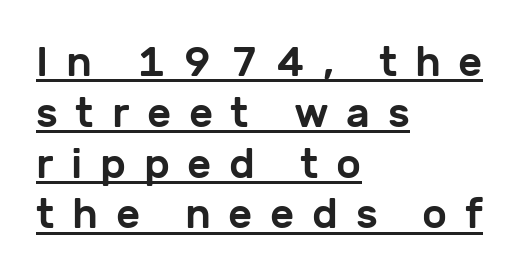
{"serif": "no", "italic": "no", "width": "normal", "stroke_contrast": "low", "x_height": "medium", "monospaced": "no", "underline": "yes", "align": "left", "line_spacing_ratio": 1.21, "letter_spacing": "wide", "letter_spacing_em": 0.42, "glyph_px": 42}
